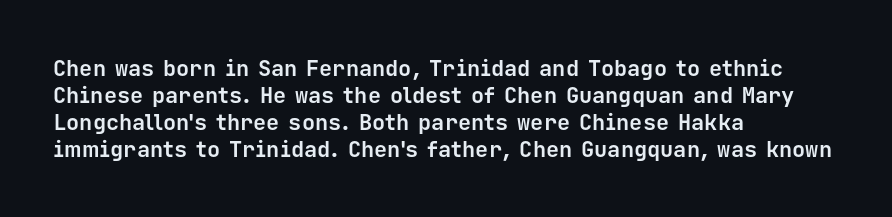
Q: Is the text bold? A: Yes.
Q: Is the text italic (slanted)? A: No, it is upright.
Q: Is the text underlined? A: No.
Q: How is the paragraph aligned? A: Left-aligned.
Q: Is the spacing between letters normal or unusually wide? A: Normal.
